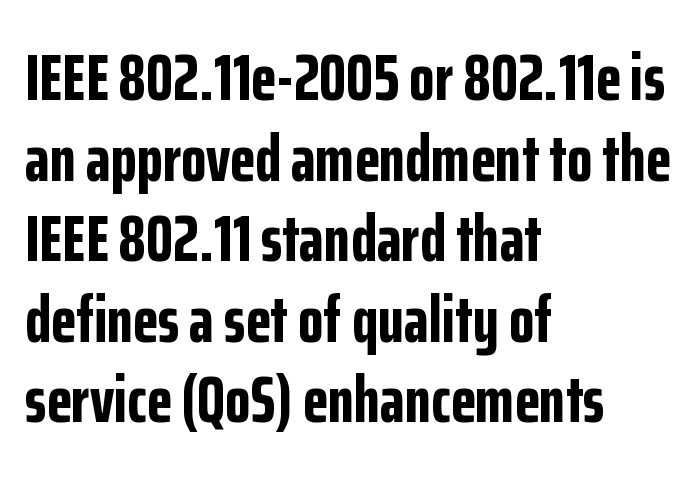
Q: Is the text bold? A: Yes.
Q: Is the text italic (slanted)? A: No, it is upright.
Q: Is the typeface a serif or a sans-serif typeface? A: Sans-serif.
Q: Is the text underlined? A: No.
Q: How is the paragraph aligned? A: Left-aligned.
Q: Is the spacing between letters normal or unusually wide? A: Normal.
Q: Width (condensed, normal, or wide)? A: Condensed.
Q: Stroke contrast? A: Low.
Q: x-height? A: Medium.
Q: Monospaced? A: No.
